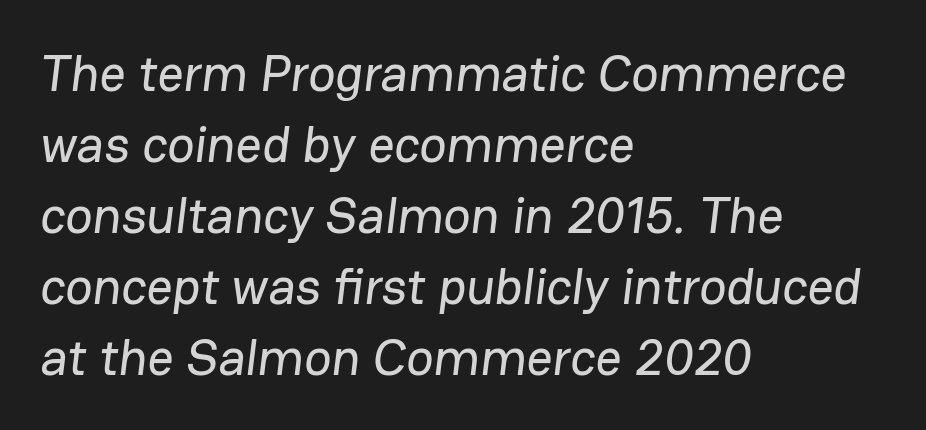
{"serif": "no", "width": "normal", "stroke_contrast": "low", "x_height": "medium", "monospaced": "no", "underline": "no", "align": "left", "line_spacing": "normal", "line_spacing_ratio": 1.39, "letter_spacing": "normal", "letter_spacing_em": 0.0, "glyph_px": 51}
